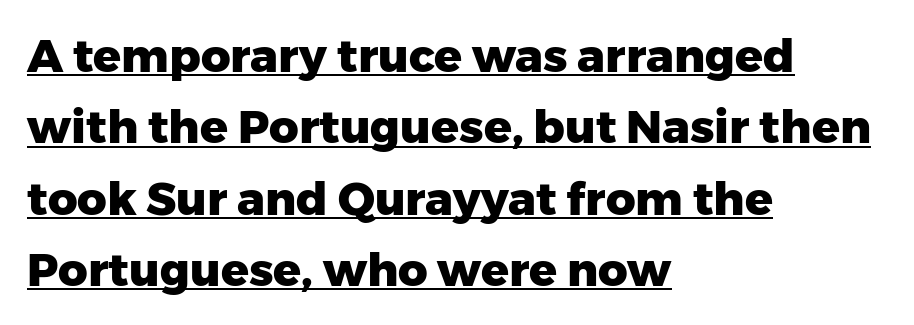
Caption: multi-line text, flush left, ragged right. Character widths vary here, with narrow letters taking less room than wide ones. The font is running at its bold setting. How would I describe the line gaps? Plain and ordinary. This is sans-serif lettering, the kind often seen on screens and signage. Underline: present.
